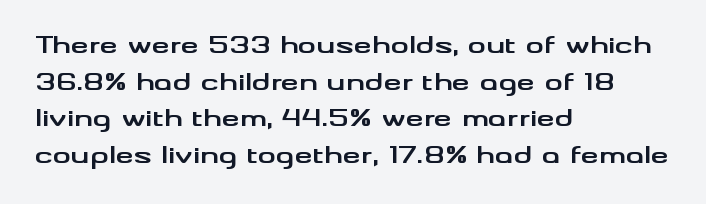
Visually the block forms a straight wall on the left and a jagged coastline on the right. The letters are bold, with thick, heavy strokes. The gap between lines stays unmarked. This sample keeps an unexceptional amount of space between lines. The horizontal fit of the characters is conventional and even. Vertical strokes here are truly vertical.
